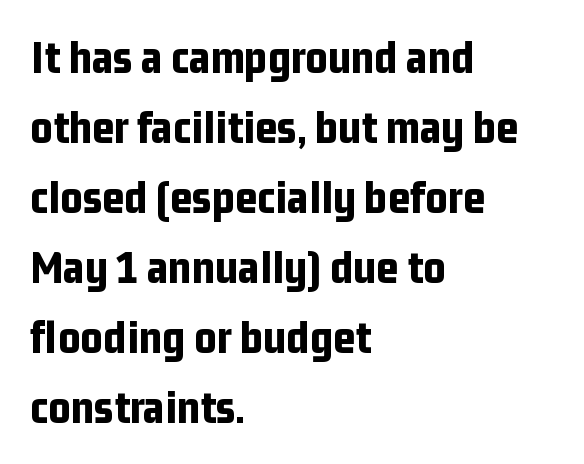
Q: Is the text bold? A: Yes.
Q: Is the text italic (slanted)? A: No, it is upright.
Q: Is the typeface a serif or a sans-serif typeface? A: Sans-serif.
Q: Is the text underlined? A: No.
Q: How is the paragraph aligned? A: Left-aligned.
Q: Is the spacing between letters normal or unusually wide? A: Normal.
Q: Is the spacing between lines tight, normal or loose? A: Normal.
Q: Width (condensed, normal, or wide)? A: Condensed.
Q: Stroke contrast? A: Low.
Q: x-height? A: Medium.
Q: Monospaced? A: No.
